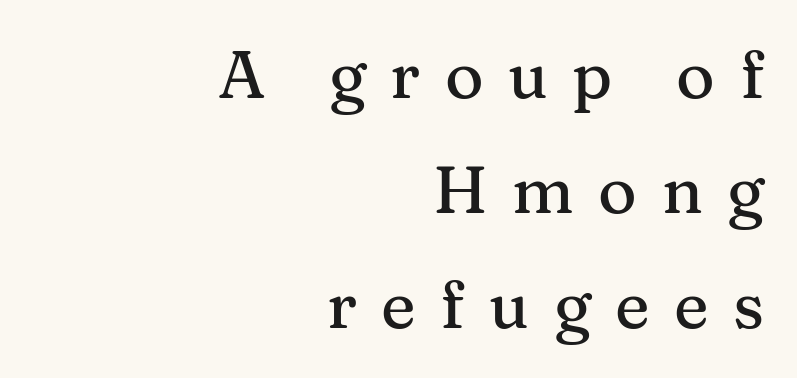
The image shows 66 px serif type, upright; set right-aligned, line spacing 1.74x, unusually wide letter spacing (+0.37 em), not underlined; medium stroke contrast and a medium x-height.
